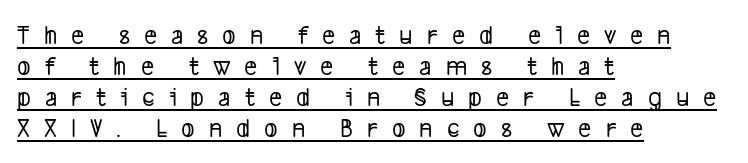
{"serif": "no", "width": "condensed", "stroke_contrast": "low", "x_height": "medium", "monospaced": "no", "underline": "yes", "align": "left", "line_spacing": "tight", "line_spacing_ratio": 1.11, "letter_spacing": "wide", "letter_spacing_em": 0.5, "glyph_px": 28}
